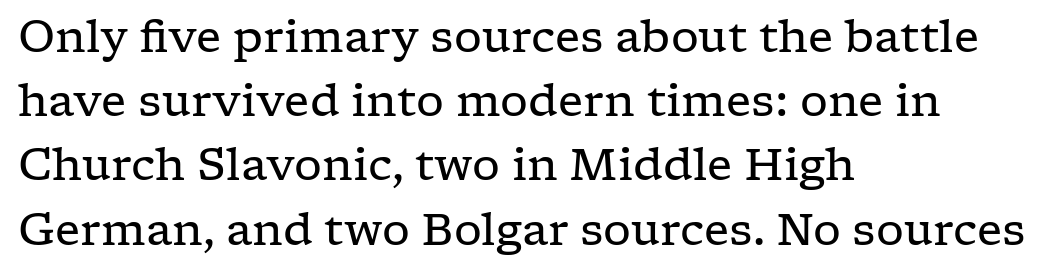
The image shows 44 px regular-weight, wide serif type, upright; set left-aligned, normal line spacing (1.46x), normal letter spacing, not underlined; low stroke contrast and a medium x-height.
